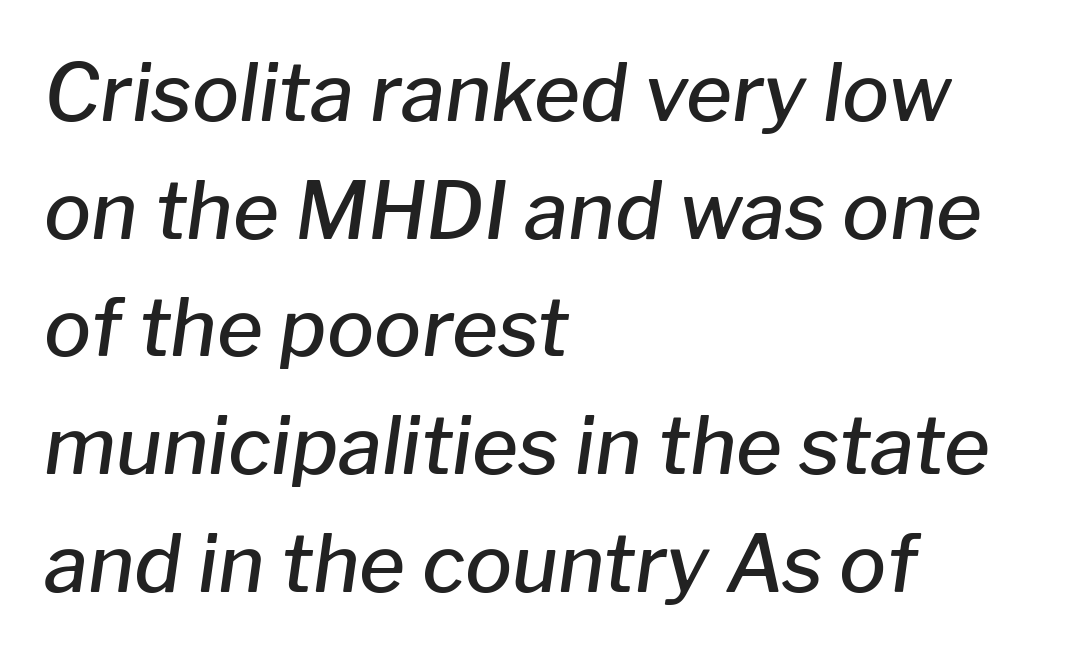
{"italic": "yes", "lean": "right", "slant_degrees": 8, "bold": "semi", "weight": "semibold", "width": "normal", "stroke_contrast": "low", "x_height": "medium", "monospaced": "no", "underline": "no", "align": "left", "line_spacing": "normal", "line_spacing_ratio": 1.49, "letter_spacing": "normal", "letter_spacing_em": 0.0, "glyph_px": 79}
